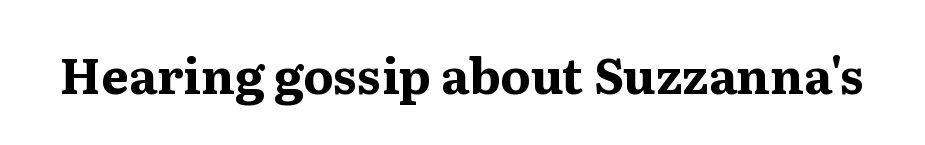
{"serif": "yes", "italic": "no", "bold": "yes", "weight": "bold", "width": "normal", "stroke_contrast": "medium", "x_height": "medium", "monospaced": "no", "underline": "no", "letter_spacing": "normal", "letter_spacing_em": 0.0, "glyph_px": 49}
